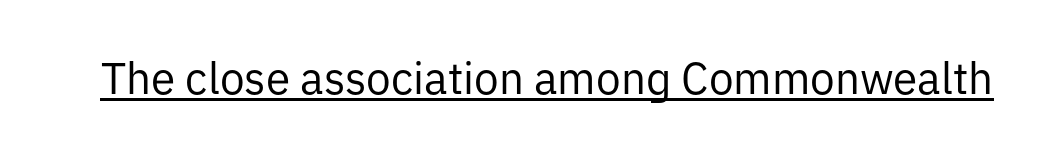
This rendering leaves character spacing at its baseline value. Posture: straight, roman, zero tilt. Somebody hit Ctrl+U on this one — the words are underlined. This sample has the flowing, uneven cadence of proportional lettering. The cut favours lightness, reaching ordinary text weight at its darkest. Examine the stroke ends and you'll find no serifs.
